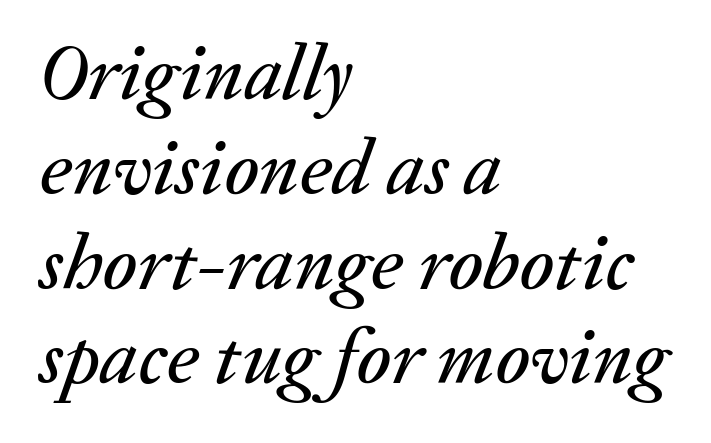
The passage shown is typed in a proportional face where columns would drift. These lines were composed using italics. Underlining? Definitely not there. Students, note that the glyphs here touch the page at normal intervals. Horizontal alignment here is leftward, the default for most running prose.
